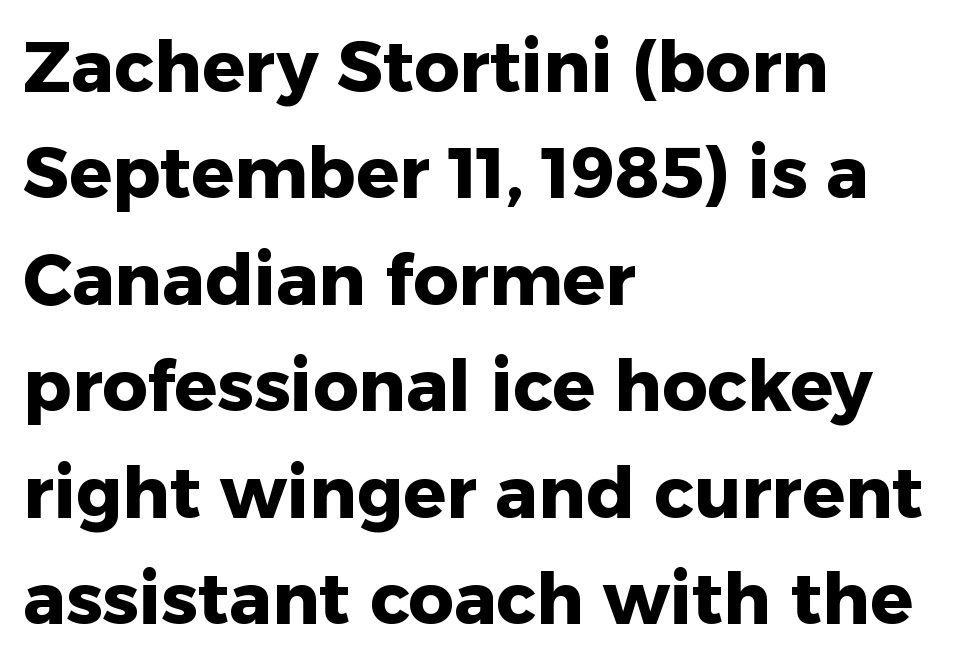
{"serif": "no", "italic": "no", "bold": "yes", "weight": "heavy", "width": "normal", "stroke_contrast": "low", "x_height": "medium", "monospaced": "no", "underline": "no", "align": "left", "line_spacing": "normal", "line_spacing_ratio": 1.5, "letter_spacing": "normal", "letter_spacing_em": 0.0, "glyph_px": 71}
